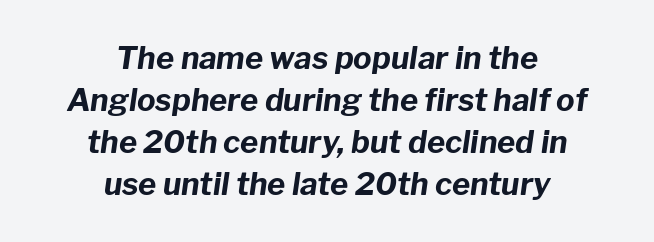
Q: Is the text bold? A: Yes.
Q: Is the text italic (slanted)? A: Yes, it leans right by about 8 degrees.
Q: Is the text underlined? A: No.
Q: How is the paragraph aligned? A: Centered.
Q: Is the spacing between letters normal or unusually wide? A: Normal.
Q: Is the spacing between lines tight, normal or loose? A: Normal.
Q: Width (condensed, normal, or wide)? A: Normal.
Q: Stroke contrast? A: Low.
Q: x-height? A: Medium.
Q: Monospaced? A: No.
